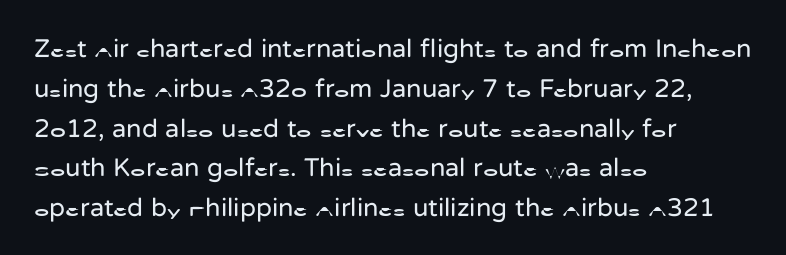
Nobody touched the tracking dial on this one. Line starts are locked; line ends wander. The block of text has a typical density, with ordinary space between rows. The glyphs are unaccompanied by any horizontal stroke below them. Notice how the stems are strictly vertical — no italics here. These glyphs show unthickened strokes, regular width or finer.
